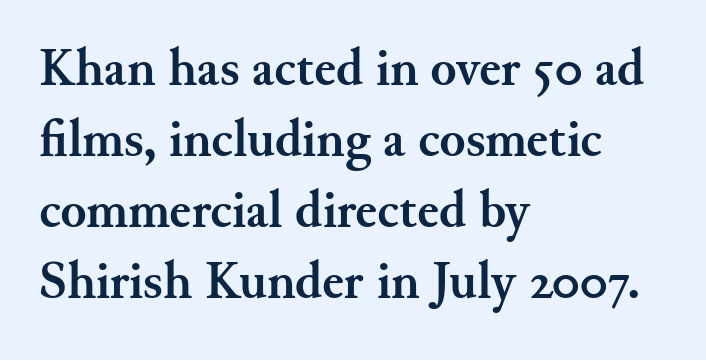
Q: Is the text bold? A: Yes.
Q: Is the text italic (slanted)? A: No, it is upright.
Q: Is the typeface a serif or a sans-serif typeface? A: Serif.
Q: Is the text underlined? A: No.
Q: How is the paragraph aligned? A: Left-aligned.
Q: Is the spacing between letters normal or unusually wide? A: Normal.
Q: Is the spacing between lines tight, normal or loose? A: Normal.
Q: Width (condensed, normal, or wide)? A: Normal.
Q: Stroke contrast? A: Medium.
Q: x-height? A: Small.
Q: Monospaced? A: No.
